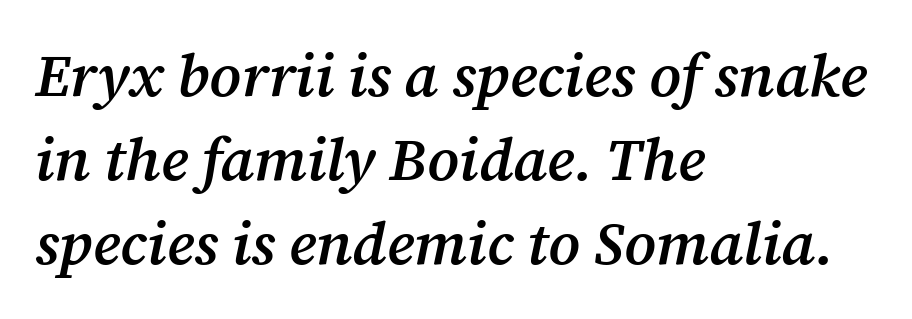
The image shows 60 px semibold serif type, italic (leaning right); set left-aligned, normal line spacing (1.4x), normal letter spacing, not underlined; medium stroke contrast and a medium x-height.
